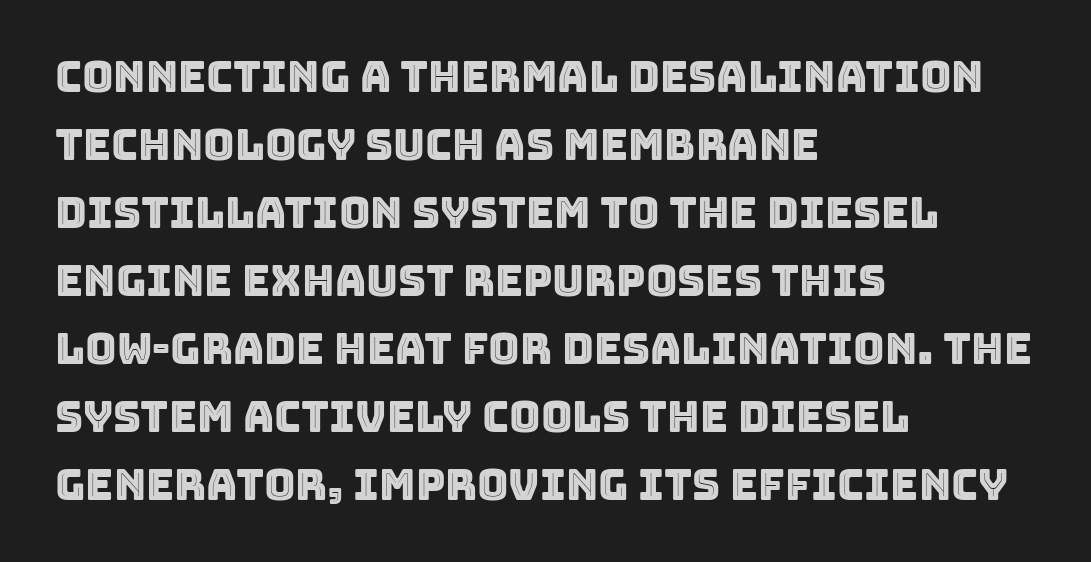
There is no visible air inserted between adjacent glyphs. The designer left line spacing at the default. Casual observation: everything's shoved over to the left. A bare baseline throughout the passage. The letters stand straight up with perfectly vertical stems. The passage shown is typed in a proportional face where columns would drift.
